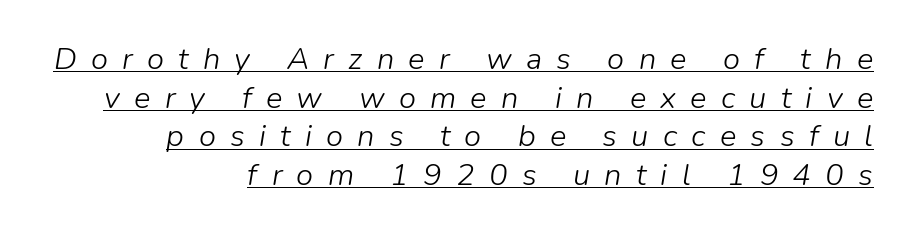
Q: Is the text bold? A: No.
Q: Is the text italic (slanted)? A: Yes, it leans right by about 9 degrees.
Q: Is the text underlined? A: Yes.
Q: How is the paragraph aligned? A: Right-aligned.
Q: Is the spacing between letters normal or unusually wide? A: Unusually wide.
Q: Is the spacing between lines tight, normal or loose? A: Normal.
Q: Width (condensed, normal, or wide)? A: Normal.
Q: Stroke contrast? A: Low.
Q: x-height? A: Medium.
Q: Monospaced? A: No.
